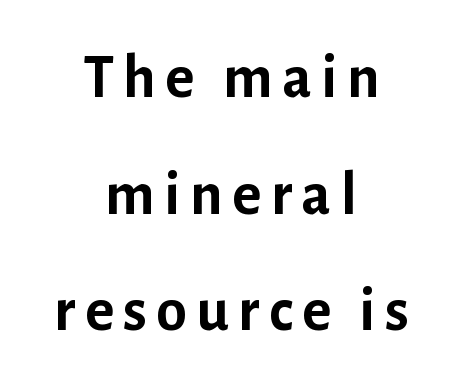
{"serif": "no", "italic": "no", "bold": "yes", "weight": "semibold", "width": "normal", "stroke_contrast": "low", "x_height": "medium", "monospaced": "no", "underline": "no", "align": "center", "line_spacing_ratio": 1.88, "glyph_px": 62}
